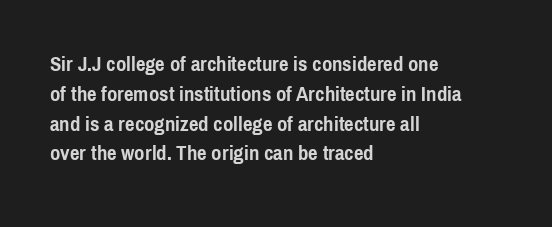
A bare baseline throughout the passage. Heavy-handed strokes throughout: this text is bold. Style check: upright. The setting favours the left margin, as ordinary paragraphs usually do. How are the letters spaced? Ordinarily, with no added tracking.
